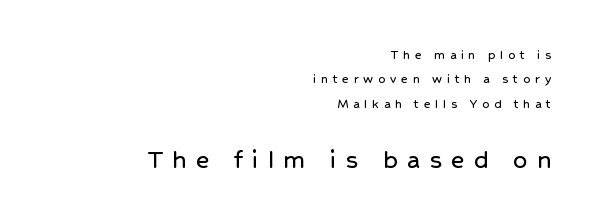
The image shows 28 px sans-serif type, upright; set right-aligned, line spacing 1.75x, unusually wide letter spacing (+0.34 em), not underlined; the second (bottom) block is 2.0x larger; low stroke contrast and a medium x-height.
